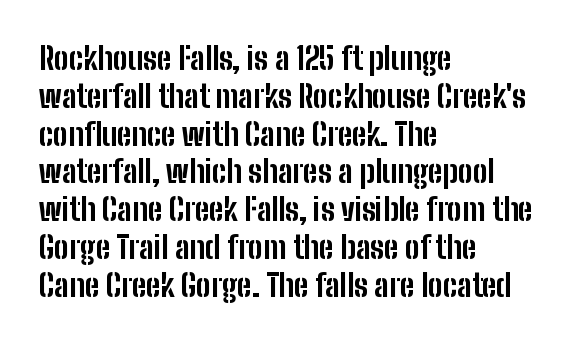
Q: Is the text bold? A: Yes.
Q: Is the text italic (slanted)? A: No, it is upright.
Q: Is the typeface a serif or a sans-serif typeface? A: Sans-serif.
Q: Is the text underlined? A: No.
Q: How is the paragraph aligned? A: Left-aligned.
Q: Is the spacing between letters normal or unusually wide? A: Normal.
Q: Width (condensed, normal, or wide)? A: Condensed.
Q: Stroke contrast? A: Low.
Q: x-height? A: Medium.
Q: Monospaced? A: No.
